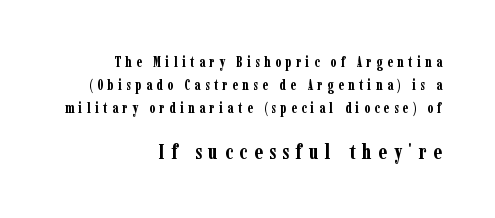
Scale increases going downward across the two blocks. Weight check: bold — yes, fully. Characters remain perfectly vertical along every line. The gaps between neighbouring characters are conspicuously large. Typeset ragged left — the right edge is the straight one. Beneath every word, the page is bare.
